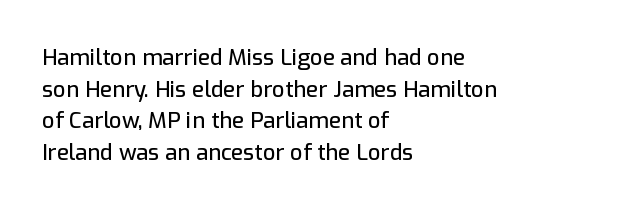
Ordinary non-slanted type is in use. Letter spacing: default. This sample is left-justified, so line endings fall wherever the words run out. Underline: absent. Successive baselines arrive at the customary interval.
